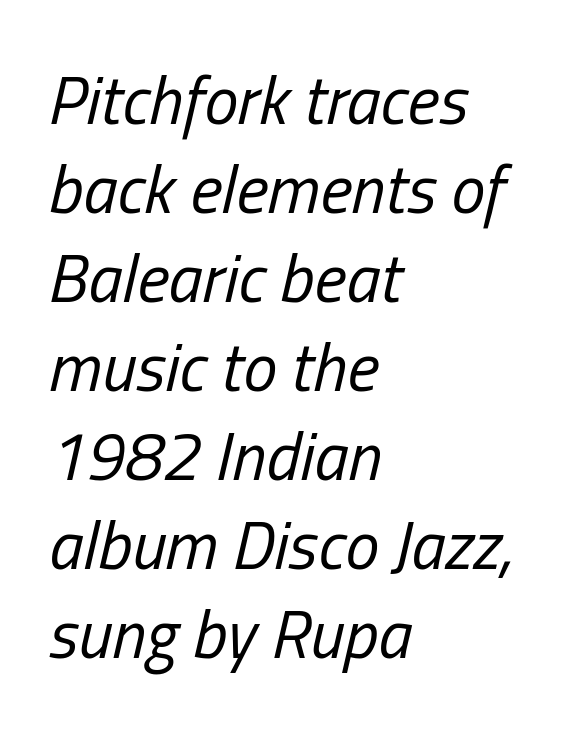
The image shows 68 px regular-weight, condensed type, italic (leaning right); set left-aligned, normal line spacing (1.31x), normal letter spacing, not underlined; low stroke contrast and a medium x-height.
